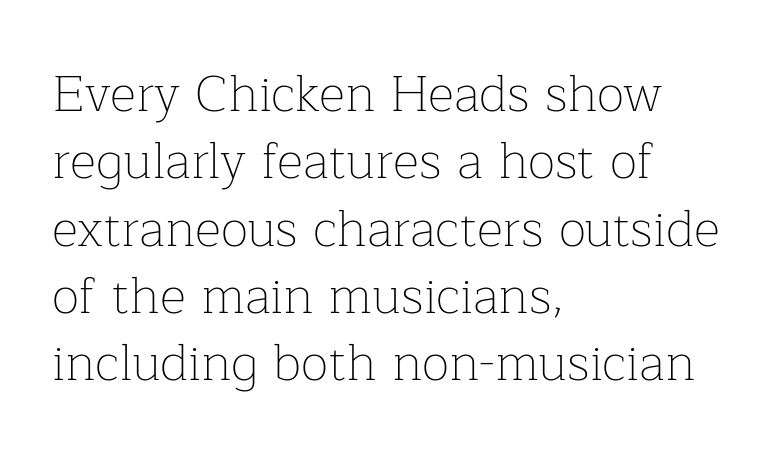
The image shows 51 px thin serif type, upright; set left-aligned, normal line spacing (1.32x), normal letter spacing, not underlined; low stroke contrast and a medium x-height.
